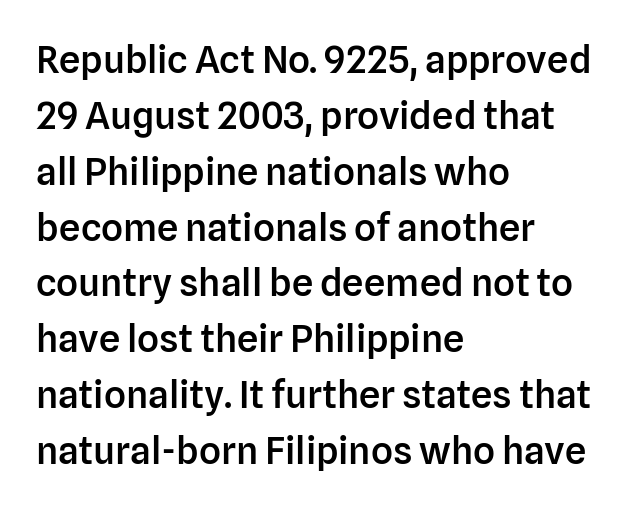
The image shows 38 px semibold sans-serif type, upright; set left-aligned, normal line spacing (1.47x), normal letter spacing, not underlined; low stroke contrast and a medium x-height.
